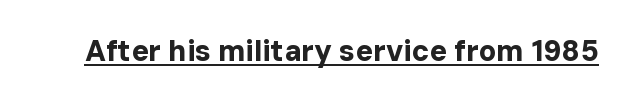
The image shows 29 px bold sans-serif type, upright; set normal letter spacing, underlined; low stroke contrast and a medium x-height.
